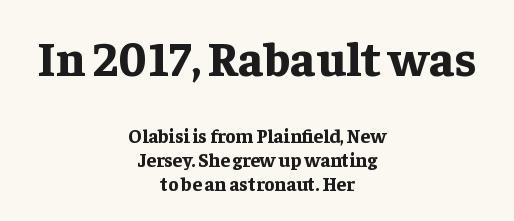
Tracking here is standard; glyphs follow each other at the usual distance. Descenders hang freely into open space. In CSS terms this would be text-align: center. Italic? Not at all — the glyphs are vertical. A typesetter would call this proportional, since set widths differ per character.
